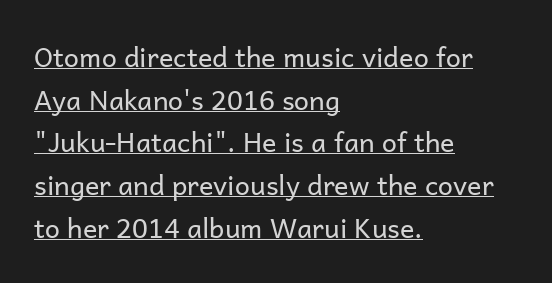
Q: Is the text bold? A: No.
Q: Is the text italic (slanted)? A: No, it is upright.
Q: Is the text underlined? A: Yes.
Q: How is the paragraph aligned? A: Left-aligned.
Q: Is the spacing between letters normal or unusually wide? A: Normal.
Q: Is the spacing between lines tight, normal or loose? A: Normal.
